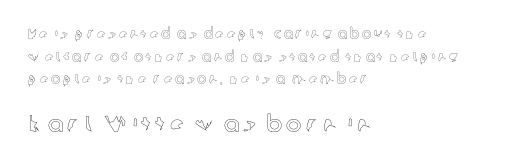
{"italic": "no", "underline": "no", "align": "left", "line_spacing": "normal", "line_spacing_ratio": 1.62, "larger_block": "second", "size_ratio": 1.64, "glyph_px": 23}
